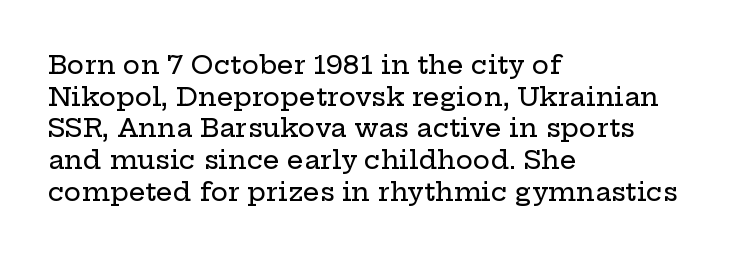
The image shows 26 px text type, upright; set left-aligned, line spacing 1.22x, normal letter spacing, not underlined.
